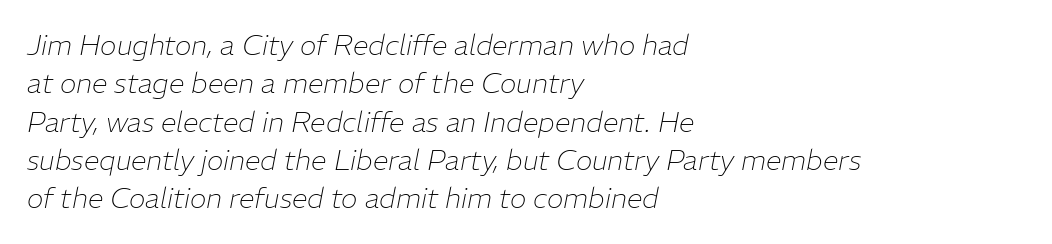
Compared with a typical body face, this is equally light or lighter still. Each letter keeps its own natural width here, so spacing adapts to shape. The paragraph has a hard left edge and a soft right edge. In terms of leading, this rendering sits right in the middle.
